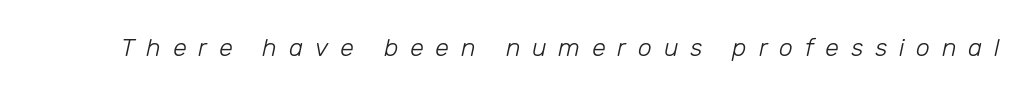
The image shows 25 px text type, italic (leaning right); set unusually wide letter spacing (+0.47 em), not underlined.
